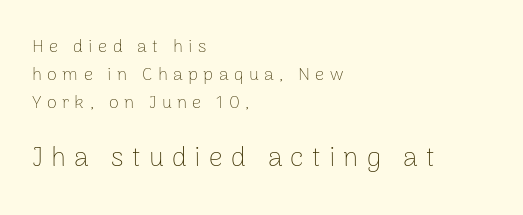
Q: Is the text bold? A: No.
Q: Is the text italic (slanted)? A: No, it is upright.
Q: Is the text underlined? A: No.
Q: How is the paragraph aligned? A: Left-aligned.
Q: Is the spacing between letters normal or unusually wide? A: Unusually wide.
Q: Is the spacing between lines tight, normal or loose? A: Normal.
Q: Which block of text is set in a larger size, the first (top) or the second (bottom)? A: The second (bottom) one.
